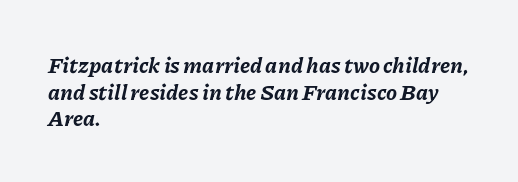
{"italic": "yes", "lean": "right", "slant_degrees": 11, "bold": "yes", "underline": "no", "align": "left", "line_spacing_ratio": 1.21, "letter_spacing": "normal", "letter_spacing_em": 0.0, "glyph_px": 22}
